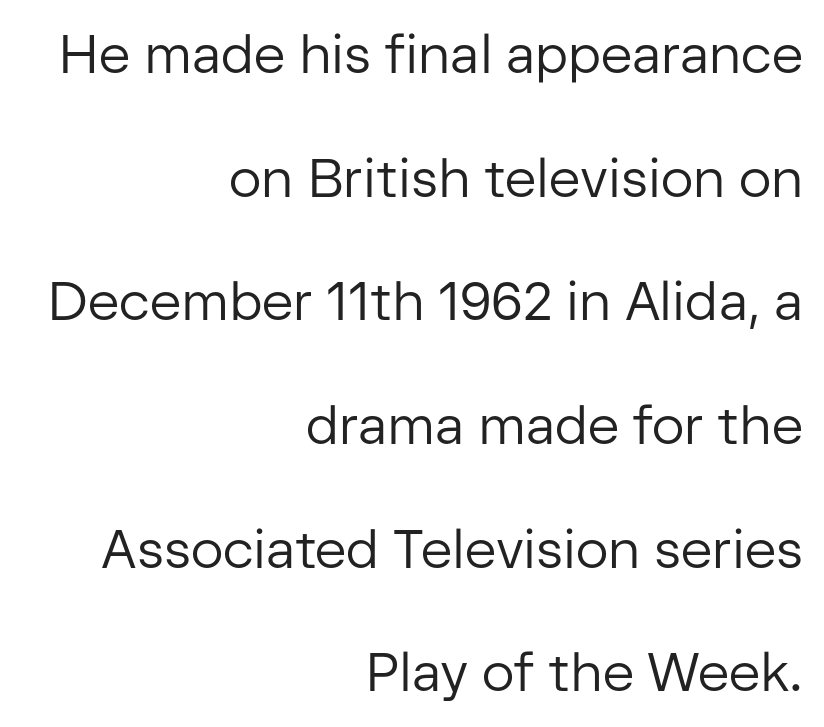
The image shows 54 px regular-weight sans-serif type, upright; set right-aligned, loose line spacing (2.29x), normal letter spacing, not underlined; low stroke contrast and a medium x-height.
